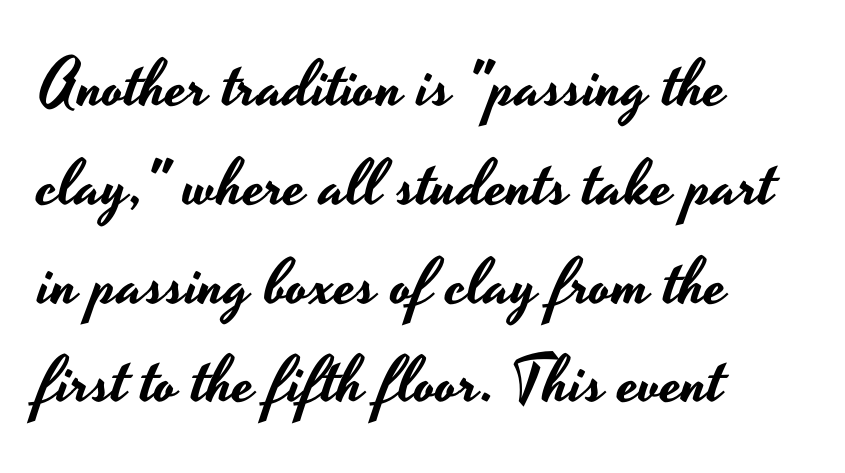
Check where the strokes stop: nothing finishes them off — pure sans. The letterforms sit shoulder to shoulder at normal distance. Note the varied advance widths — an 'i' is clearly narrower than an 'm'. Short and long lines alike share a common starting point at left. Nobody drew a line under any word here.
